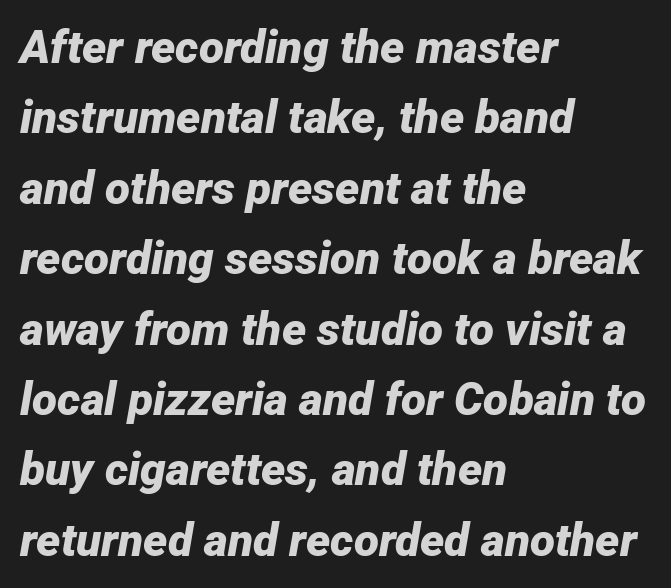
The image shows 46 px bold type, italic (leaning right); set left-aligned, normal line spacing (1.53x), normal letter spacing, not underlined; low stroke contrast and a medium x-height.
